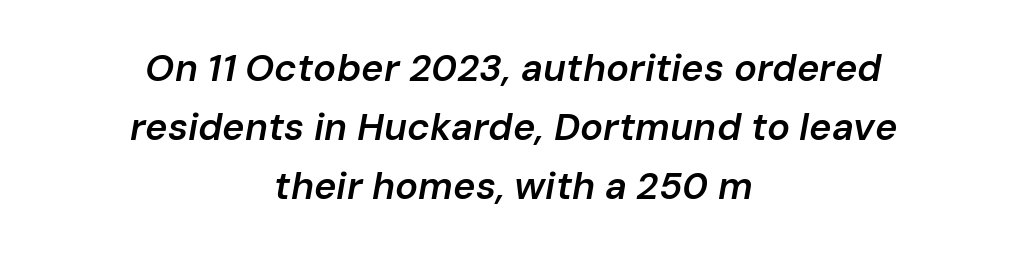
The area under the type is left untouched. The rag falls on both sides of this text block equally. The typesetting leans somewhat heavy: a semibold. A typesetter would call this proportional, since set widths differ per character. The rows are spaced the way most documents space them.
